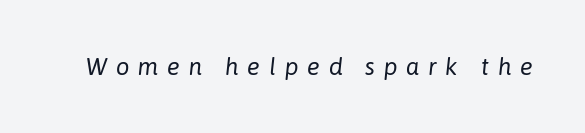
The image shows 24 px text type, italic (leaning right); set unusually wide letter spacing (+0.36 em), not underlined.
